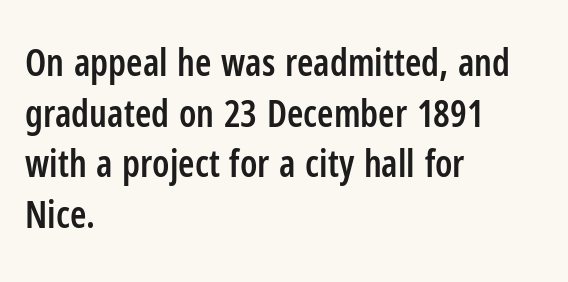
Casual observation: everything's shoved over to the left. Is this a fixed-width face? No — the glyphs have proportional, varying widths. The gaps between neighbouring characters are ordinary and unremarkable. Summary of weight: moderately heavy, a semibold. The passage shown is typeset with a sans-serif family. Interline gaps are of average width in this sample.
